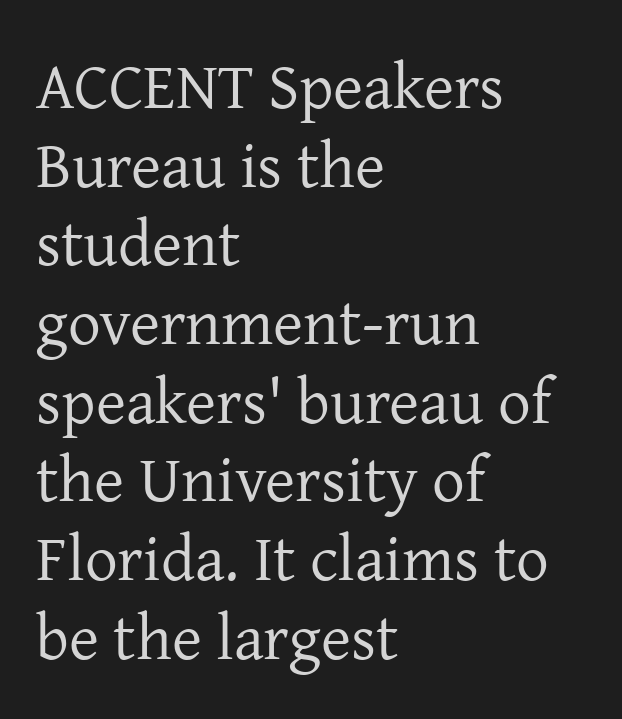
The image shows 65 px regular-weight serif type, upright; set left-aligned, line spacing 1.21x, normal letter spacing, not underlined; low stroke contrast and a medium x-height.
